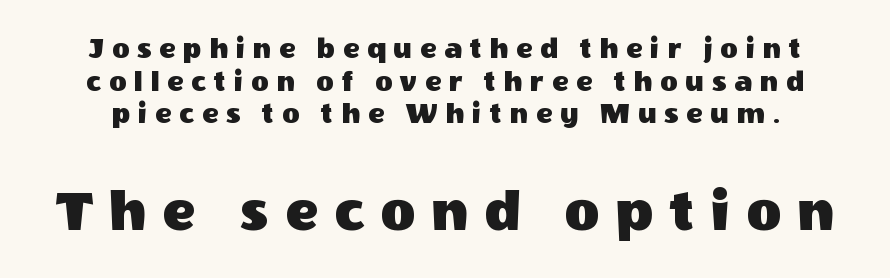
The image shows 61 px sans-serif type, upright; set tight line spacing (1.09x), unusually wide letter spacing (+0.26 em), not underlined; the second (bottom) block is 2.03x larger; a large x-height.
